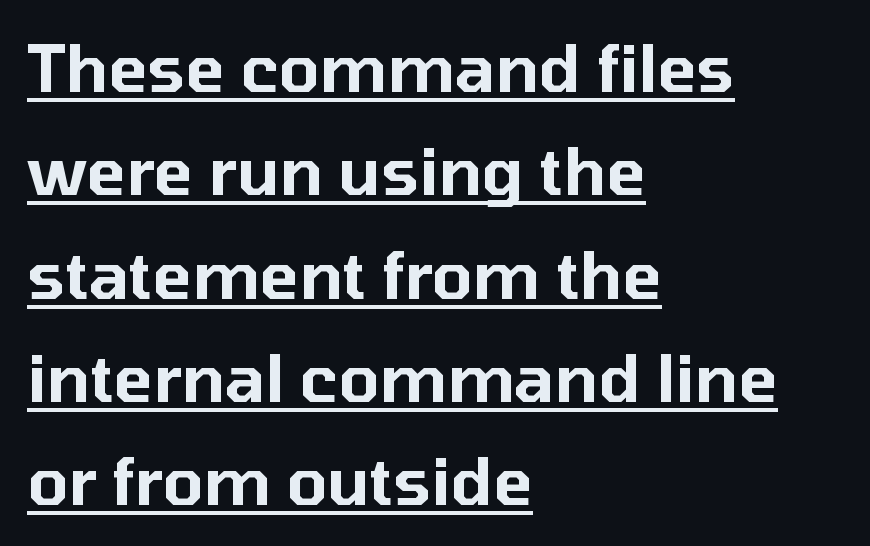
{"serif": "no", "italic": "no", "width": "normal", "stroke_contrast": "low", "x_height": "medium", "monospaced": "no", "underline": "yes", "align": "left", "line_spacing": "normal", "line_spacing_ratio": 1.59, "letter_spacing": "normal", "letter_spacing_em": 0.0, "glyph_px": 65}
